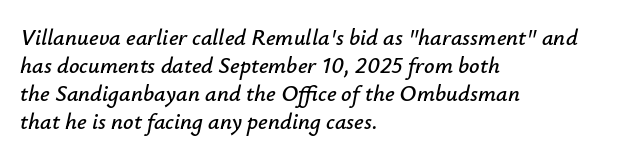
The image shows 23 px text type, italic (leaning right); set left-aligned, line spacing 1.22x, normal letter spacing, not underlined.
